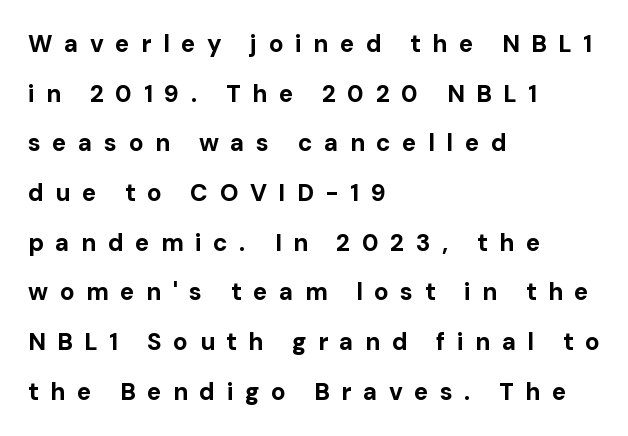
{"italic": "no", "bold": "yes", "underline": "no", "align": "left", "line_spacing": "loose", "line_spacing_ratio": 2.07, "letter_spacing": "wide", "letter_spacing_em": 0.48, "glyph_px": 24}
